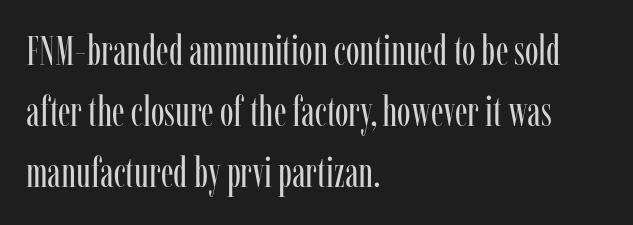
The image shows 41 px regular-weight, condensed serif type, upright; set left-aligned, normal line spacing (1.49x), normal letter spacing, not underlined; low stroke contrast and a medium x-height.
